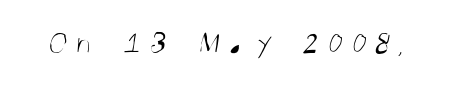
The text was rendered using a sans face with plain stroke endings. Type without underlining. Note the varied advance widths — an 'i' is clearly narrower than an 'm'. Weight: not bold — regular or lighter. The horizontal fit of the characters is loose and conspicuously gappy.
